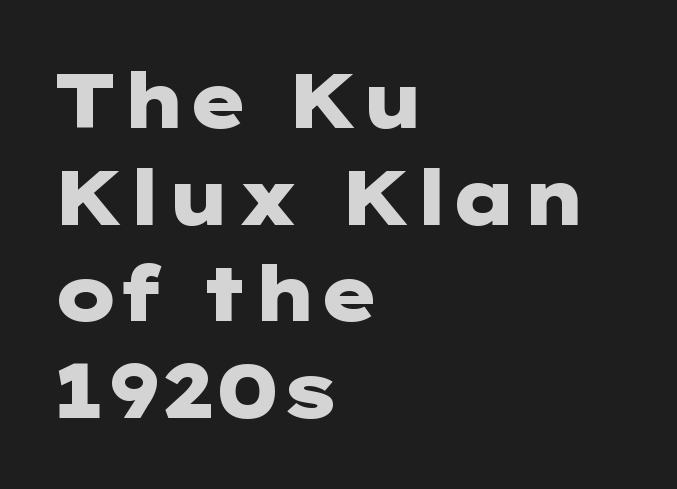
The image shows 76 px heavy, wide sans-serif type, upright; set left-aligned, normal line spacing (1.27x), normal letter spacing, not underlined; low stroke contrast and a medium x-height.
